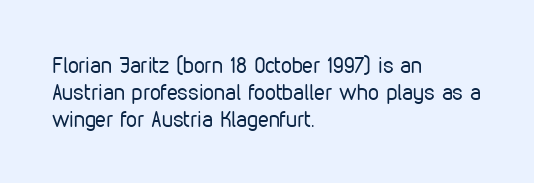
{"italic": "no", "bold": "no", "underline": "no", "align": "left", "line_spacing_ratio": 1.22, "letter_spacing": "normal", "letter_spacing_em": 0.0, "glyph_px": 22}
